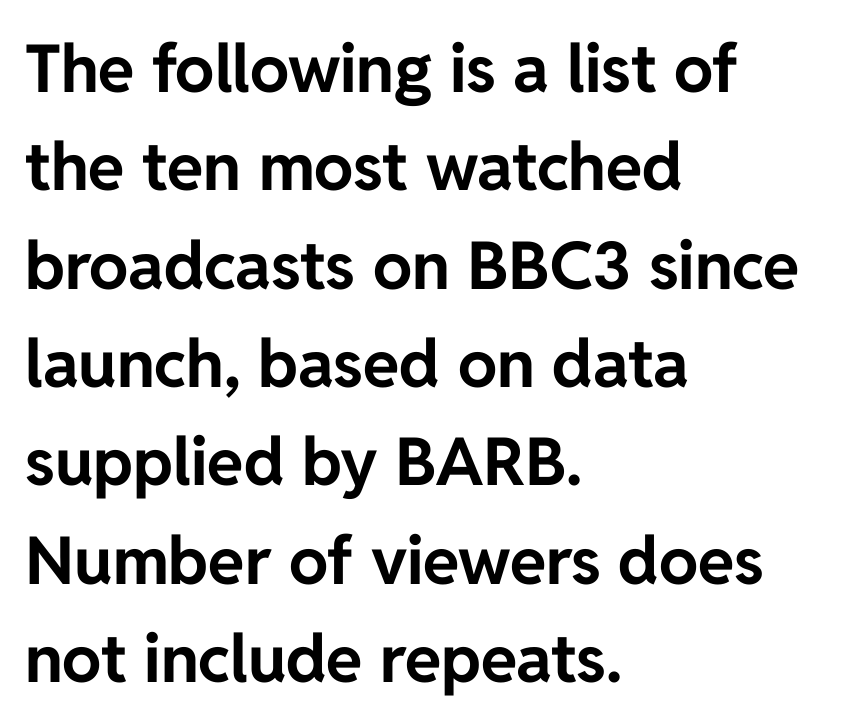
Students, observe: this is what conventionally led text looks like. Between one letter and the next there's only the usual sliver of space. This is the regular roman posture of the typeface. Bold? Absolutely — the strokes are thick and heavy. Short and long lines alike share a common starting point at left.
